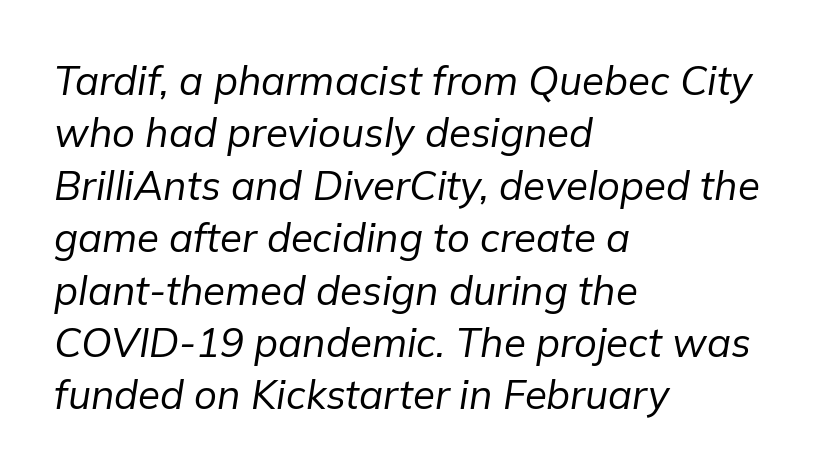
The gap between lines stays unmarked. The lines sit at an ordinary, default distance from one another. In terms of posture, this sample is oblique. Layout note: lines flush left. You could call the tracking neutral — neither tight nor loose.
